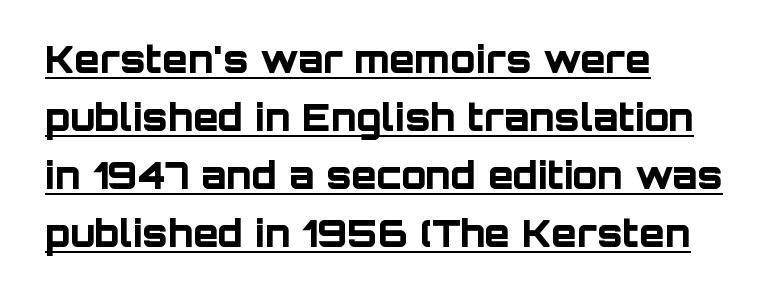
When letters stand straight like this, we call the style roman or upright. The letters sit at their default tracking, neither squeezed nor spread. Regarding serifs, this sample does without them. Students, observe the line beneath the letters — that is underlining.
